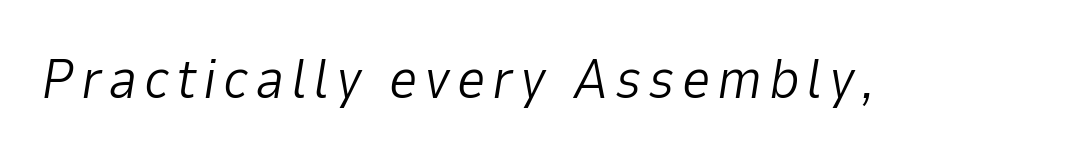
The image shows 56 px light type, italic (leaning right); set not underlined; low stroke contrast and a medium x-height.
